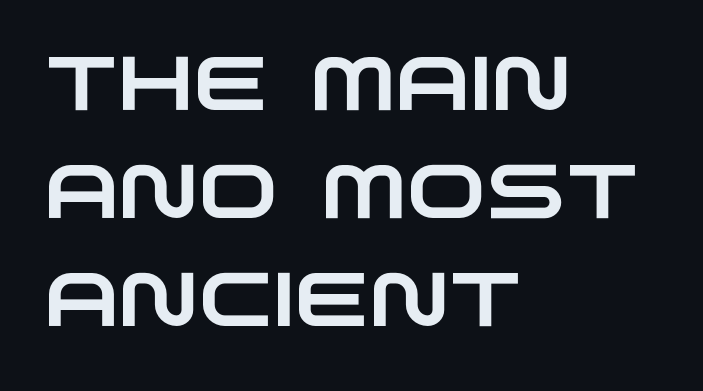
Q: Is the typeface a serif or a sans-serif typeface? A: Sans-serif.
Q: Is the text underlined? A: No.
Q: How is the paragraph aligned? A: Left-aligned.
Q: Is the spacing between letters normal or unusually wide? A: Normal.
Q: Is the spacing between lines tight, normal or loose? A: Normal.
Q: Width (condensed, normal, or wide)? A: Wide.
Q: Stroke contrast? A: Low.
Q: x-height? A: Large.
Q: Monospaced? A: No.
